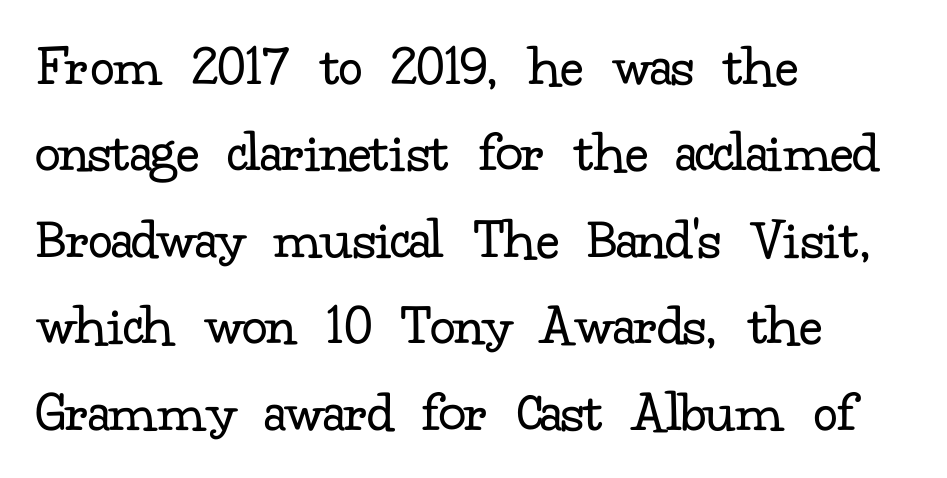
This sample has the flowing, uneven cadence of proportional lettering. The designer left line spacing at the default. Characters remain perfectly vertical along every line. Weight: in the light-to-regular range.
